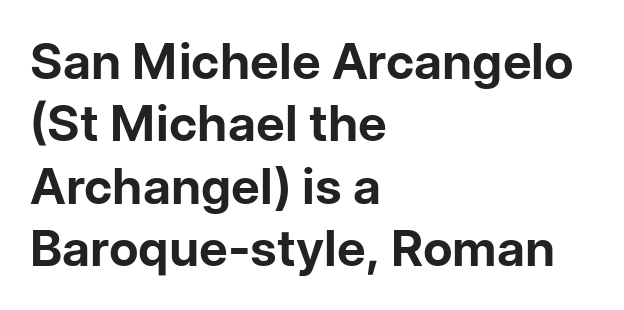
Is there much room between lines? A standard amount, neither cramped nor airy. Each line starts at the same left margin while the right side varies. Students, this is bold: see how much ink each stroke carries. Words float on clear page, feet unadorned. The face used here is proportionally spaced, like ordinary book or web type.
